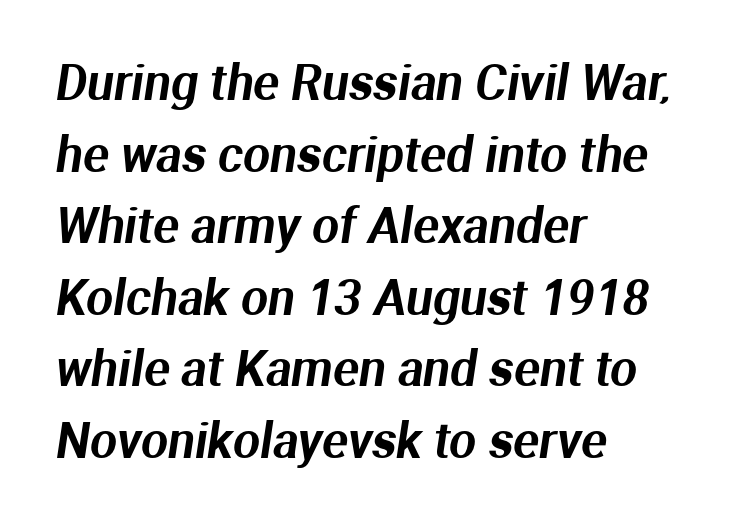
The image shows 48 px sans-serif type; set left-aligned, normal line spacing (1.49x), normal letter spacing, not underlined; medium stroke contrast and a medium x-height.
